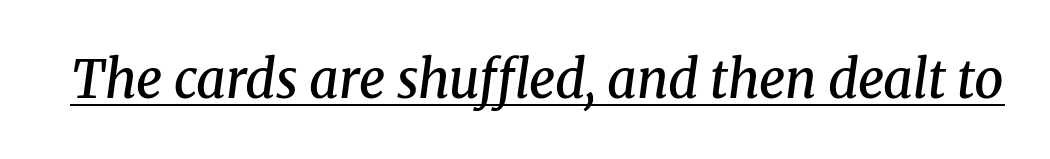
{"serif": "yes", "italic": "yes", "lean": "right", "slant_degrees": 8, "bold": "semi", "weight": "semibold", "width": "normal", "stroke_contrast": "medium", "x_height": "medium", "monospaced": "no", "underline": "yes", "letter_spacing": "normal", "letter_spacing_em": 0.0, "glyph_px": 52}
